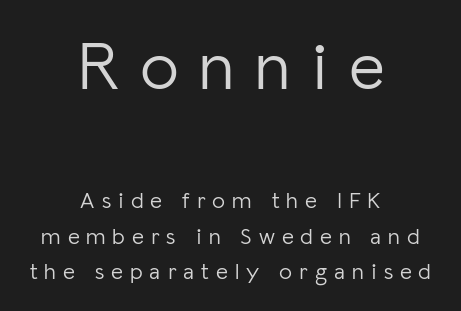
The leading is moderate, giving the passage an even texture. Size contrast runs from large at the top to small at the bottom. Alignment: centered. This rendering features lettering with no underline. Is the type heavy? It reads as light-to-regular instead. Honestly, the letter spacing is so wide it's the main thing you notice.
